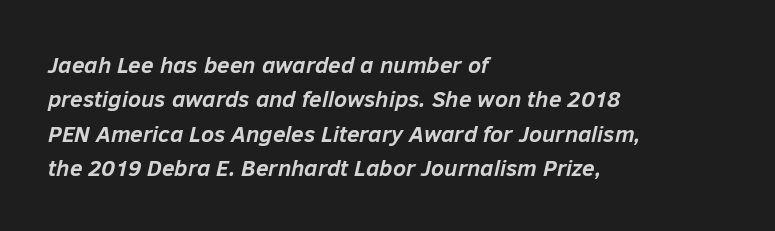
Q: Is the text bold? A: Yes.
Q: Is the text italic (slanted)? A: Yes, it leans right by about 12 degrees.
Q: Is the text underlined? A: No.
Q: How is the paragraph aligned? A: Left-aligned.
Q: Is the spacing between letters normal or unusually wide? A: Normal.
Q: Is the spacing between lines tight, normal or loose? A: Normal.
